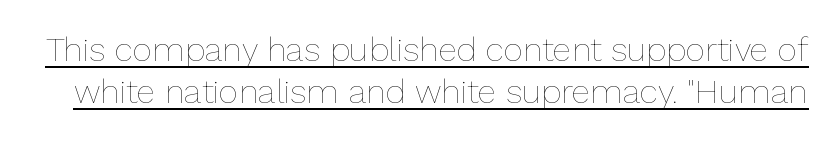
When letters stand straight like this, we call the style roman or upright. Proportional: the letters do not fall into vertical columns. Does a line run under the words? Yes, clearly. Heaviness? Minimal to ordinary, like unemphasized prose. Tracking here is standard; glyphs follow each other at the usual distance.
